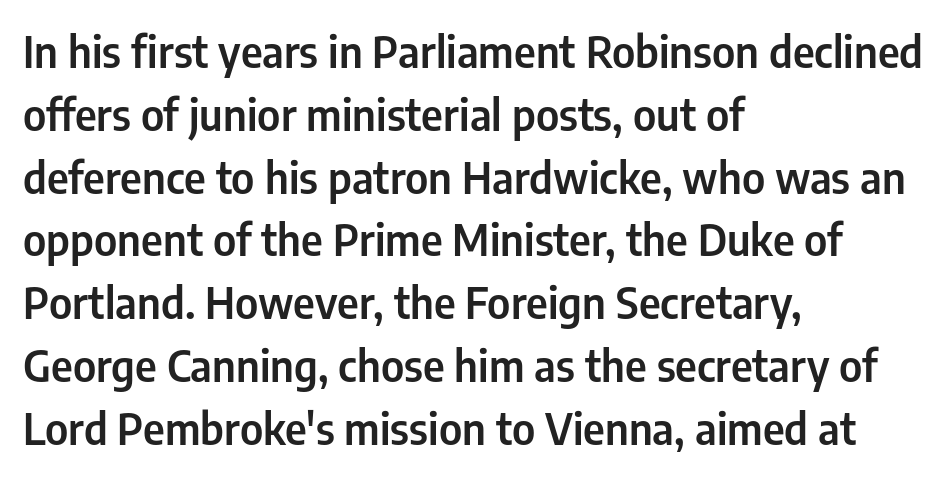
The image shows 43 px condensed sans-serif type, upright; set left-aligned, normal line spacing (1.46x), normal letter spacing, not underlined; low stroke contrast and a medium x-height.
